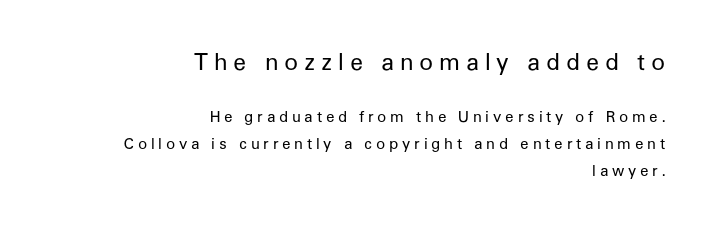
{"italic": "no", "bold": "no", "underline": "no", "align": "right", "line_spacing_ratio": 1.78, "letter_spacing": "wide", "letter_spacing_em": 0.25, "larger_block": "first", "size_ratio": 1.53, "glyph_px": 23}
